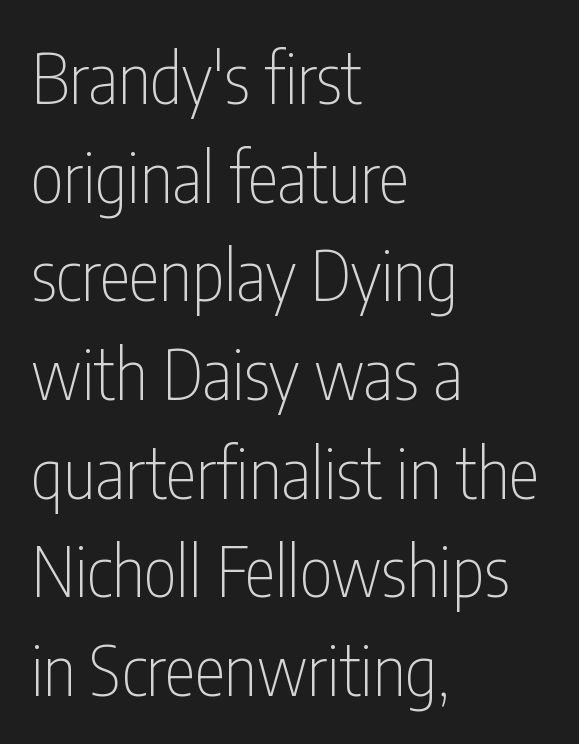
The image shows 70 px thin, condensed sans-serif type, upright; set left-aligned, normal line spacing (1.41x), normal letter spacing, not underlined; low stroke contrast and a medium x-height.
